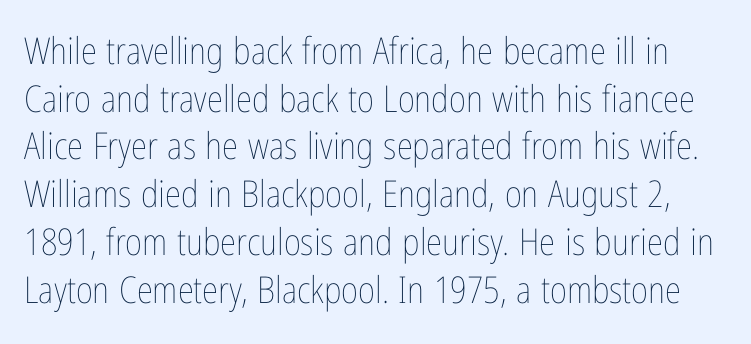
The string is rendered with underlining switched off. Unlike italic type, these characters show no tilt at all. The characters are drawn with everyday or finer stroke widths. The rendering uses a moderate line-height, typical for paragraphs. The letters sit at their default tracking, neither squeezed nor spread.
